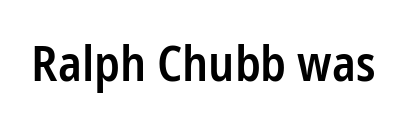
Anything drawn beneath the words? Only blank space. The face used here is proportionally spaced, like ordinary book or web type. The type is set solid horizontally, with unmodified tracking. Stroke thickness is moderately raised; the sample reads as semibold. Ascenders rise straight up at ninety degrees.
